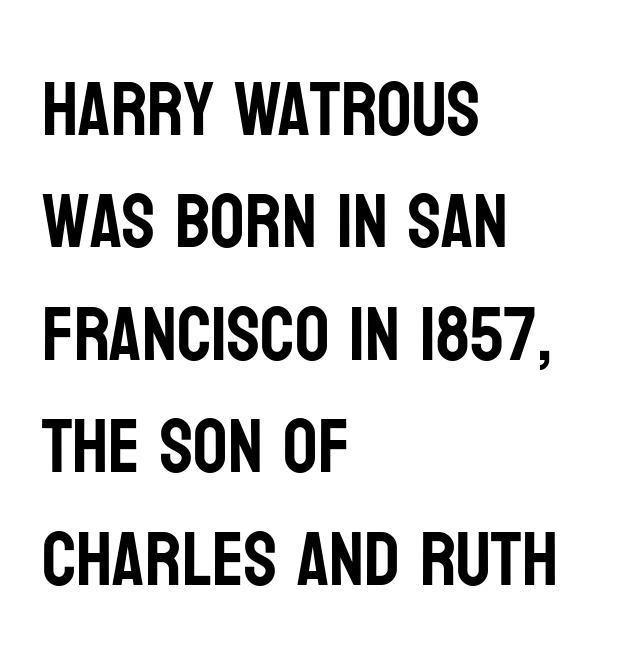
Q: Is the text italic (slanted)? A: No, it is upright.
Q: Is the typeface a serif or a sans-serif typeface? A: Sans-serif.
Q: Is the text underlined? A: No.
Q: How is the paragraph aligned? A: Left-aligned.
Q: Is the spacing between letters normal or unusually wide? A: Normal.
Q: Is the spacing between lines tight, normal or loose? A: Normal.
Q: Width (condensed, normal, or wide)? A: Condensed.
Q: Stroke contrast? A: Low.
Q: x-height? A: Large.
Q: Monospaced? A: No.
